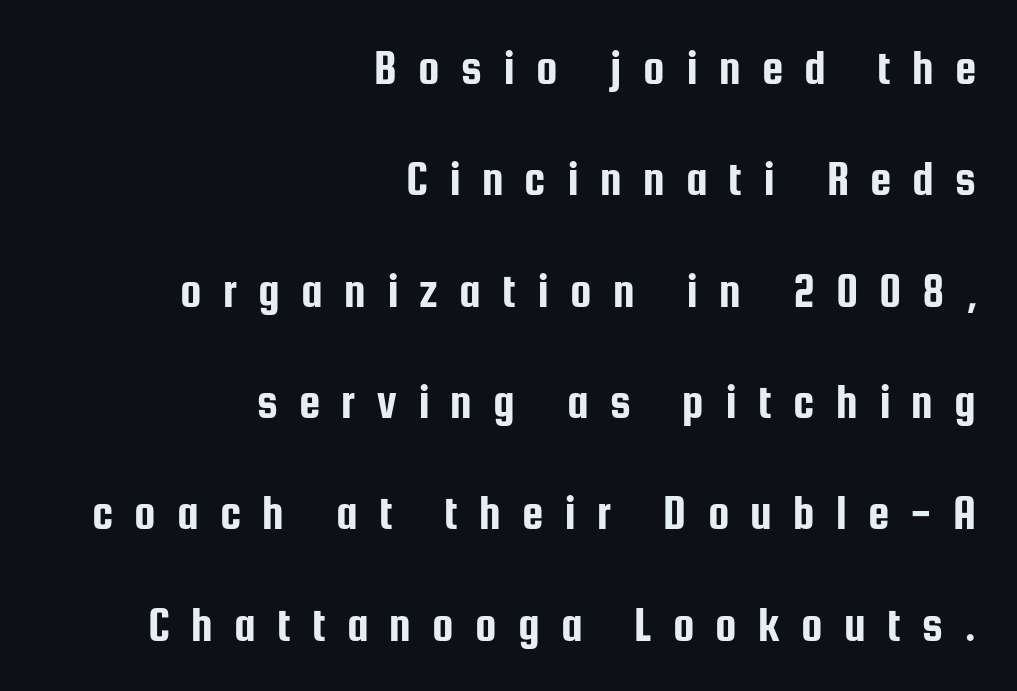
{"serif": "no", "italic": "no", "width": "condensed", "stroke_contrast": "low", "x_height": "medium", "monospaced": "no", "underline": "no", "align": "right", "line_spacing": "loose", "line_spacing_ratio": 2.32, "letter_spacing": "wide", "letter_spacing_em": 0.44, "glyph_px": 48}
